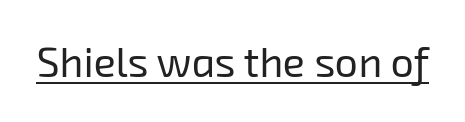
The image shows 41 px regular-weight sans-serif type; set normal letter spacing, underlined; low stroke contrast and a medium x-height.
